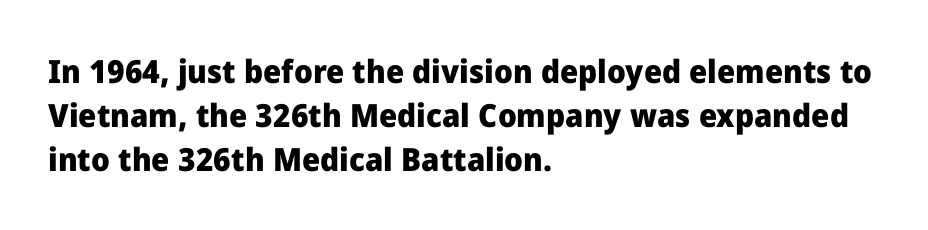
The image shows 32 px heavy sans-serif type, upright; set left-aligned, normal line spacing (1.38x), normal letter spacing, not underlined; low stroke contrast and a medium x-height.
